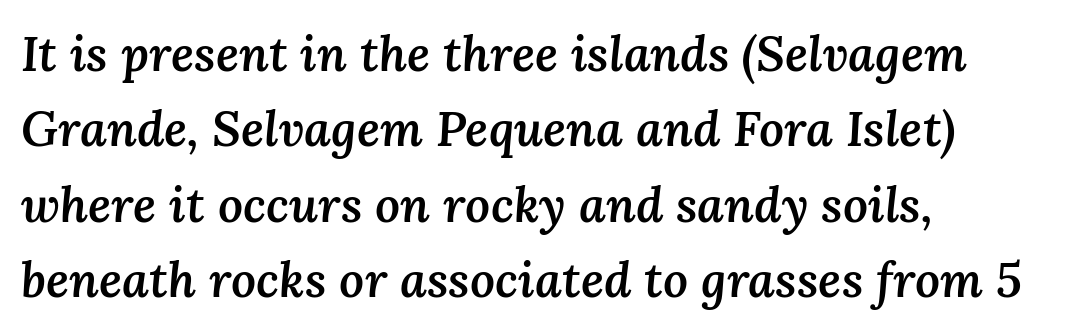
The image shows 49 px semibold type, italic (leaning right); set left-aligned, normal line spacing (1.54x), normal letter spacing, not underlined; medium stroke contrast and a medium x-height.
